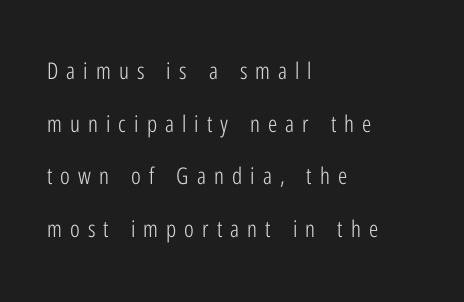
Does the copy run flush right? No — it runs flush left. Posture: vertical. Stem width sits at or under what a default text font uses. The block of text is sparse from top to bottom, with ample space between rows. Nobody drew a line under any word here. What stands out about the letter spacing? Its width — letters are far apart.
